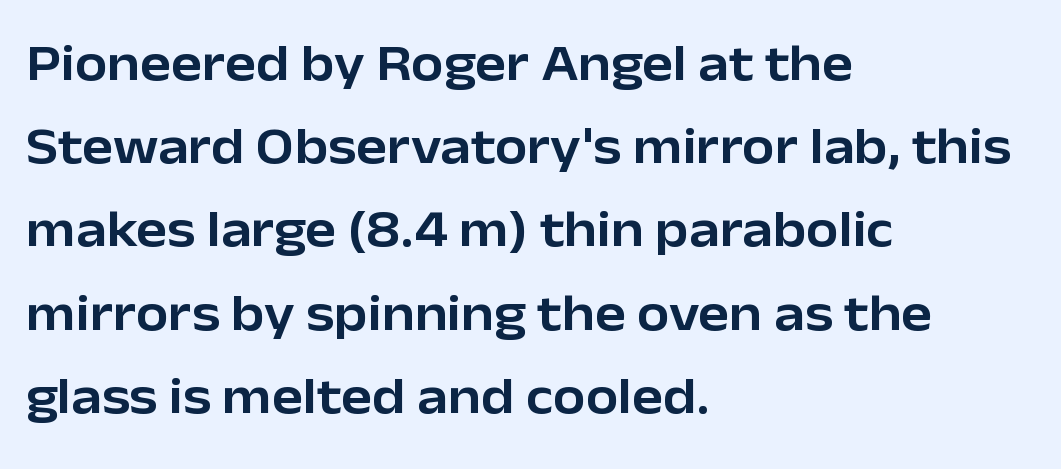
Q: Is the text italic (slanted)? A: No, it is upright.
Q: Is the typeface a serif or a sans-serif typeface? A: Sans-serif.
Q: Is the text underlined? A: No.
Q: How is the paragraph aligned? A: Left-aligned.
Q: Is the spacing between letters normal or unusually wide? A: Normal.
Q: Is the spacing between lines tight, normal or loose? A: Normal.
Q: Width (condensed, normal, or wide)? A: Normal.
Q: Stroke contrast? A: Low.
Q: x-height? A: Medium.
Q: Monospaced? A: No.
